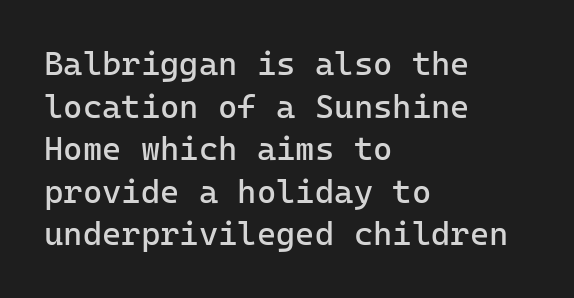
Q: Is the text bold? A: No.
Q: Is the text italic (slanted)? A: No, it is upright.
Q: Is the typeface a serif or a sans-serif typeface? A: Sans-serif.
Q: Is the text underlined? A: No.
Q: How is the paragraph aligned? A: Left-aligned.
Q: Is the spacing between letters normal or unusually wide? A: Normal.
Q: Is the spacing between lines tight, normal or loose? A: Normal.
Q: Width (condensed, normal, or wide)? A: Normal.
Q: Stroke contrast? A: Low.
Q: x-height? A: Medium.
Q: Monospaced? A: Yes.
